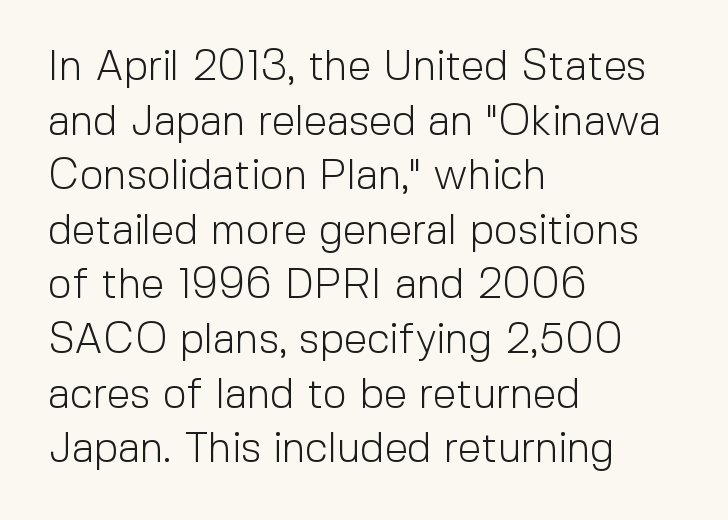
Every character sits straight up, as roman type does. Leading: standard. The type is set solid horizontally, with unmodified tracking. Ink coverage per letter is moderate at most.
